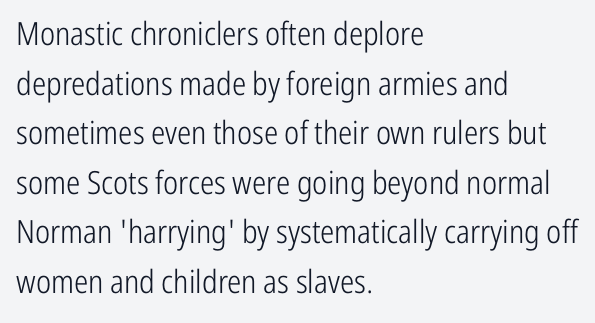
The image shows 32 px light, condensed sans-serif type, upright; set left-aligned, normal line spacing (1.55x), normal letter spacing, not underlined; low stroke contrast and a medium x-height.
